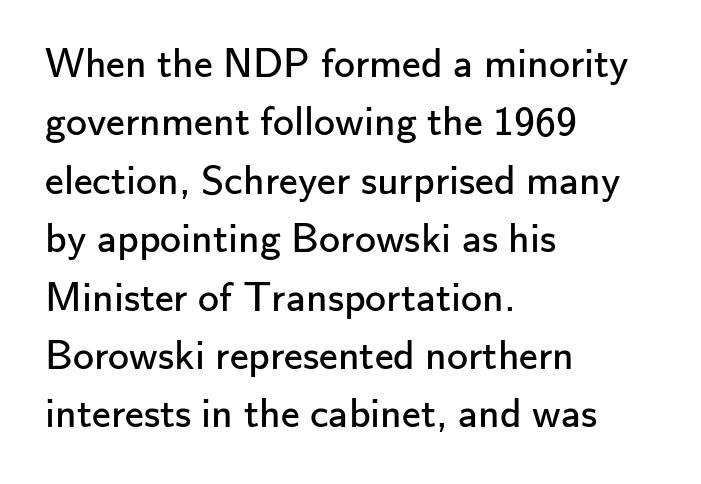
The image shows 42 px regular-weight sans-serif type, upright; set left-aligned, normal line spacing (1.39x), normal letter spacing, not underlined; low stroke contrast and a small x-height.
